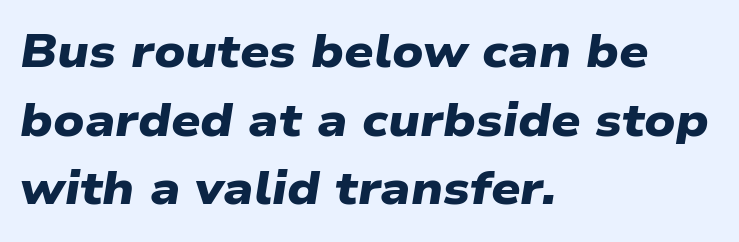
{"serif": "no", "bold": "yes", "weight": "heavy", "width": "wide", "stroke_contrast": "low", "x_height": "medium", "monospaced": "no", "underline": "no", "align": "left", "line_spacing": "normal", "line_spacing_ratio": 1.49, "letter_spacing": "normal", "letter_spacing_em": 0.0, "glyph_px": 46}
